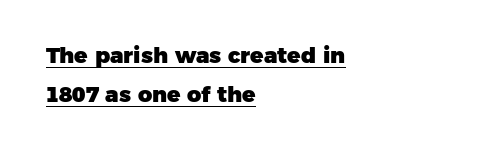
Q: Is the text bold? A: Yes.
Q: Is the text underlined? A: Yes.
Q: How is the paragraph aligned? A: Left-aligned.
Q: Is the spacing between letters normal or unusually wide? A: Normal.
